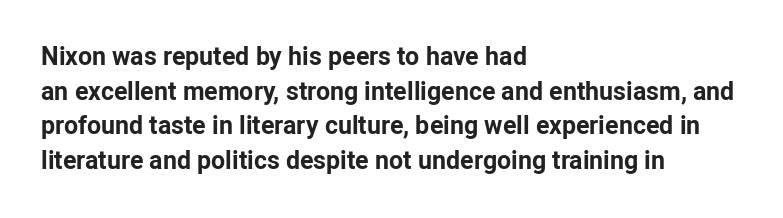
{"italic": "no", "bold": "yes", "underline": "no", "align": "left", "line_spacing": "normal", "line_spacing_ratio": 1.39, "letter_spacing": "normal", "letter_spacing_em": 0.0, "glyph_px": 25}
